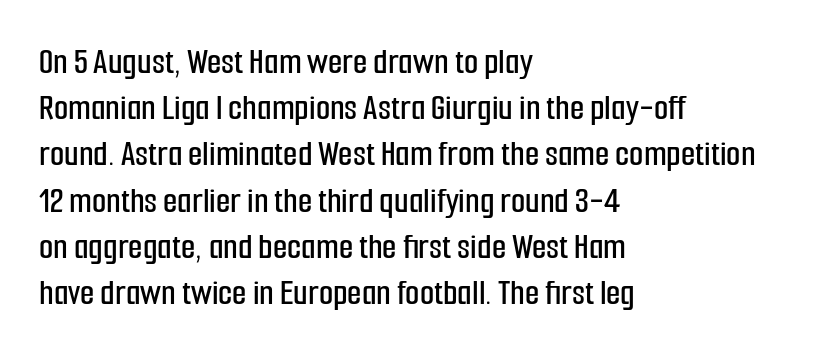
Font category for this specimen: sans-serif. Is there much room between lines? A standard amount, neither cramped nor airy. Do the letters lean? They stand straight. The rendering anchors every line to the left-hand side. This rendering features lettering with no underline. Proportional: the letters do not fall into vertical columns.
